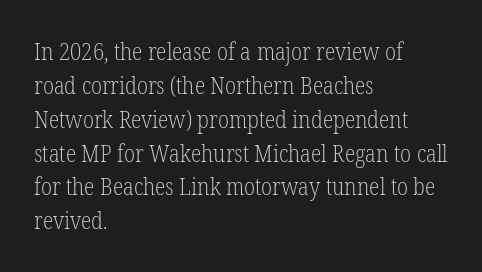
{"italic": "no", "bold": "no", "underline": "no", "align": "left", "line_spacing": "normal", "line_spacing_ratio": 1.41, "letter_spacing": "normal", "letter_spacing_em": 0.0, "glyph_px": 24}
